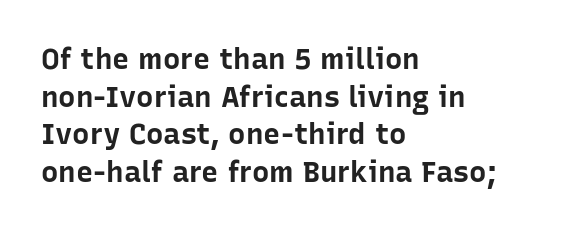
{"serif": "no", "italic": "no", "bold": "yes", "weight": "bold", "width": "normal", "stroke_contrast": "low", "x_height": "medium", "monospaced": "no", "underline": "no", "align": "left", "line_spacing": "normal", "line_spacing_ratio": 1.3, "letter_spacing": "normal", "letter_spacing_em": 0.0, "glyph_px": 29}
